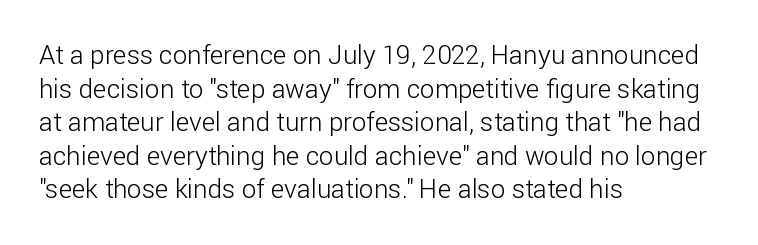
{"italic": "no", "bold": "no", "underline": "no", "align": "left", "line_spacing": "normal", "line_spacing_ratio": 1.29, "letter_spacing": "normal", "letter_spacing_em": 0.0, "glyph_px": 26}
